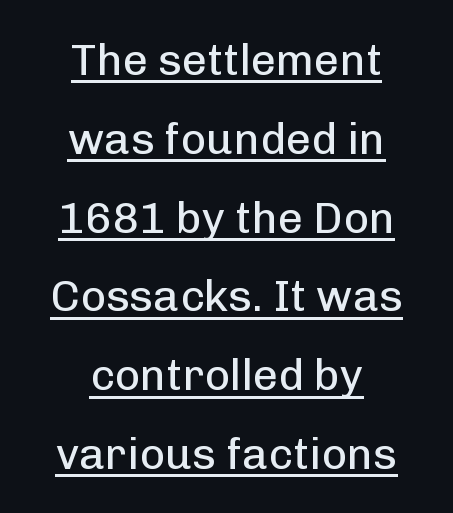
The image shows 44 px regular-weight sans-serif type, upright; set centered, line spacing 1.79x, normal letter spacing, underlined; low stroke contrast and a medium x-height.
